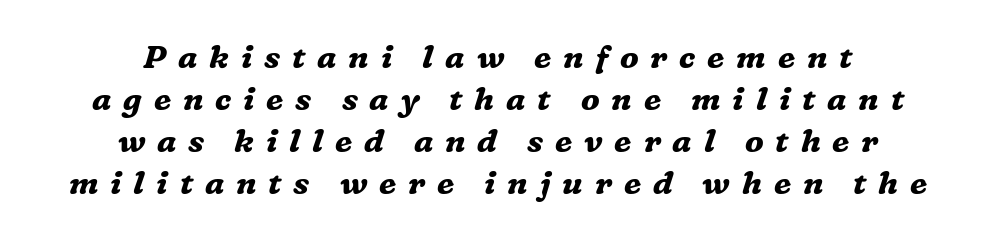
{"serif": "yes", "italic": "yes", "lean": "right", "slant_degrees": 16, "bold": "yes", "weight": "bold", "width": "normal", "stroke_contrast": "medium", "x_height": "medium", "monospaced": "no", "underline": "no", "align": "center", "line_spacing": "normal", "line_spacing_ratio": 1.31, "letter_spacing": "wide", "letter_spacing_em": 0.37, "glyph_px": 32}
